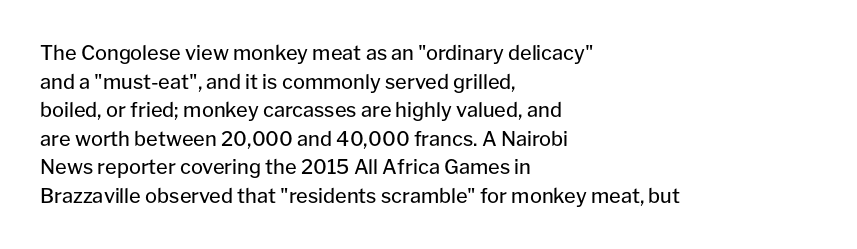
Honestly, the letter spacing is just normal — you wouldn't notice it. Every row of glyphs begins at an identical x-position on the left. The lettering holds an erect, upright posture throughout. A typesetter would call this leading conventional body-copy spacing.
